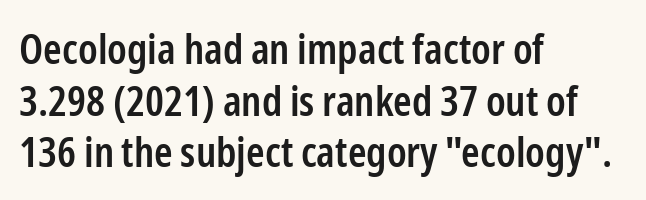
{"serif": "no", "italic": "no", "bold": "semi", "weight": "semibold", "width": "condensed", "stroke_contrast": "low", "x_height": "medium", "monospaced": "no", "underline": "no", "align": "left", "line_spacing_ratio": 1.23, "letter_spacing": "normal", "letter_spacing_em": 0.0, "glyph_px": 42}
